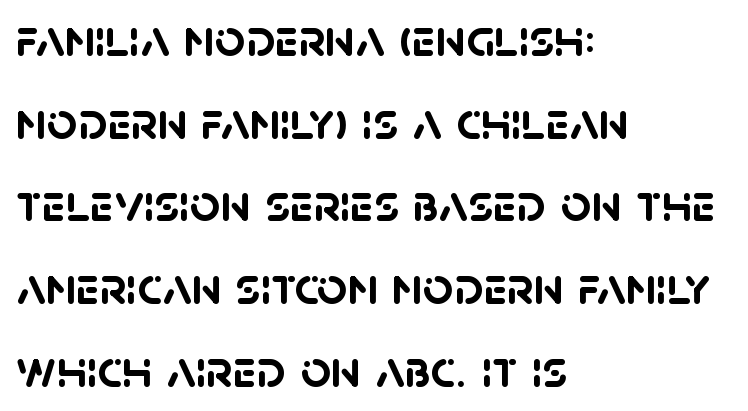
The image shows 53 px semibold sans-serif type; set left-aligned, normal line spacing (1.56x), normal letter spacing, not underlined; low stroke contrast and a large x-height.
